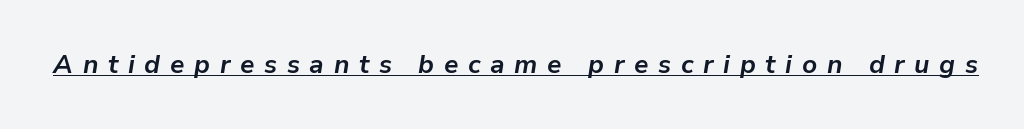
The image shows 26 px bold type, italic (leaning right); set unusually wide letter spacing (+0.37 em), underlined.
